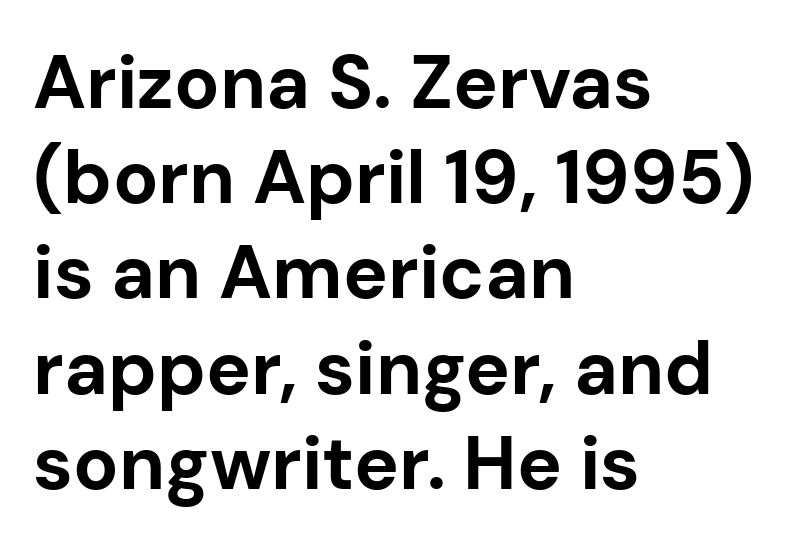
The image shows 75 px bold sans-serif type, upright; set left-aligned, normal line spacing (1.27x), normal letter spacing, not underlined; low stroke contrast and a medium x-height.
